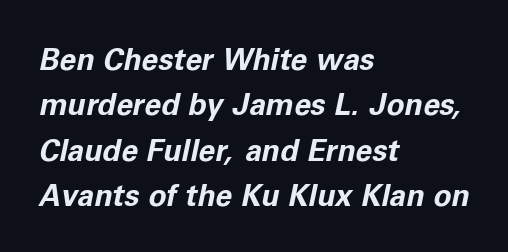
Q: Is the text bold? A: Yes.
Q: Is the text italic (slanted)? A: Yes, it leans right by about 11 degrees.
Q: Is the text underlined? A: No.
Q: How is the paragraph aligned? A: Left-aligned.
Q: Is the spacing between letters normal or unusually wide? A: Normal.
Q: Is the spacing between lines tight, normal or loose? A: Normal.
Q: Width (condensed, normal, or wide)? A: Normal.
Q: Stroke contrast? A: Low.
Q: x-height? A: Medium.
Q: Monospaced? A: No.
